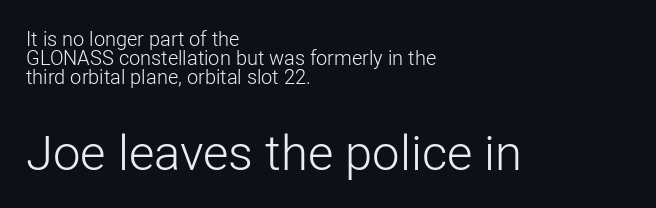
These two chunks differ in scale, with the bottom chunk taking the larger measure. Varying glyph widths throughout — classic text-font behaviour. Each new line begins almost immediately beneath the previous one. Weight: not bold — regular or lighter. Characters remain perfectly vertical along every line. Beneath every word, the page is bare.
